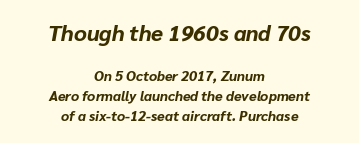
The image shows 22 px bold type, italic (leaning right); set centered, normal line spacing (1.43x), normal letter spacing, not underlined; the first (top) block is 1.57x larger.
